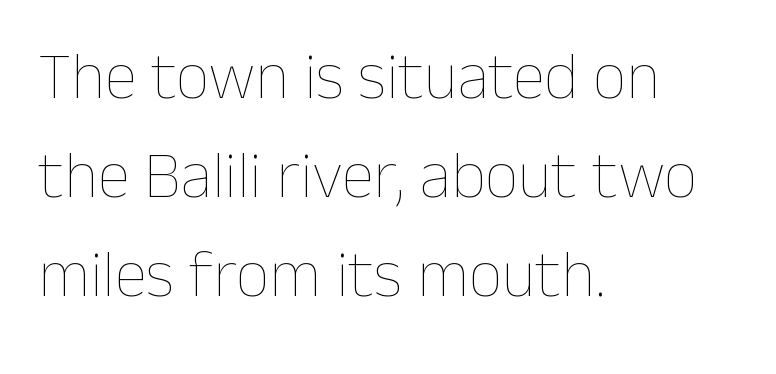
{"italic": "no", "bold": "no", "weight": "thin", "width": "normal", "stroke_contrast": "low", "x_height": "medium", "monospaced": "no", "underline": "no", "align": "left", "line_spacing": "normal", "line_spacing_ratio": 1.5, "letter_spacing": "normal", "letter_spacing_em": 0.0, "glyph_px": 66}
